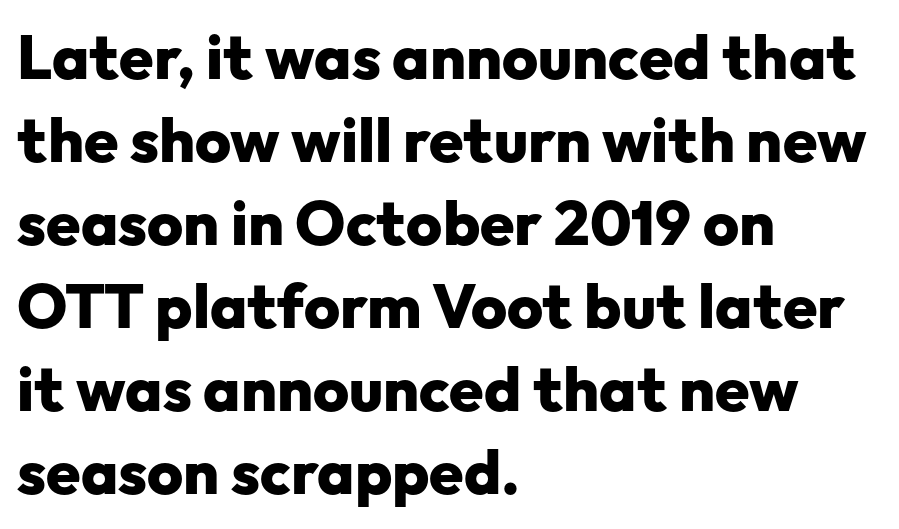
Proportional: the letters do not fall into vertical columns. How would I describe the line gaps? Plain and ordinary. No feet cap the strokes, marking this as sans-serif type. Heavy, bold letterforms. Check the space under the baseline: it is left empty. The horizontal fit of the characters is conventional and even.
